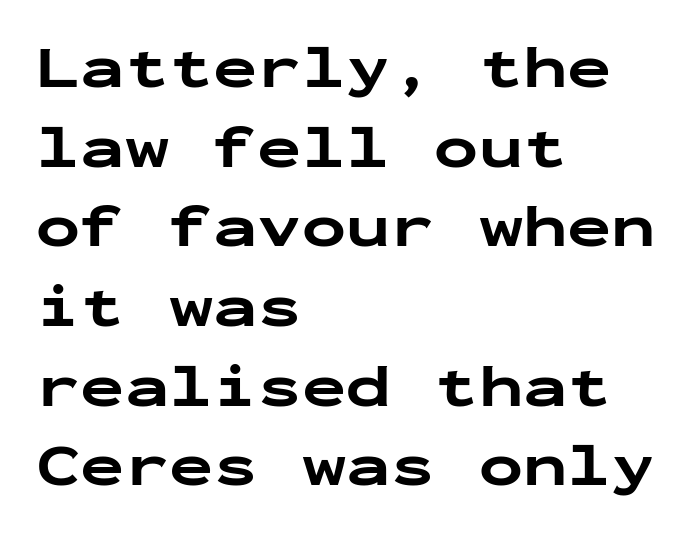
{"serif": "no", "italic": "no", "bold": "yes", "weight": "bold", "width": "wide", "stroke_contrast": "low", "x_height": "medium", "monospaced": "yes", "underline": "no", "align": "left", "line_spacing": "normal", "line_spacing_ratio": 1.35, "letter_spacing": "normal", "letter_spacing_em": 0.0, "glyph_px": 59}
